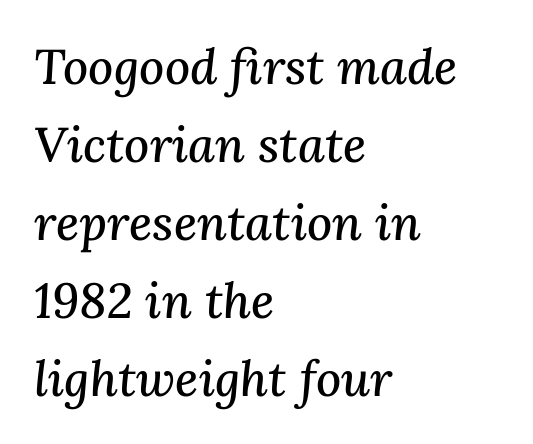
The typeface chosen for these lines features serifs. The space directly below the letters is spotless. A normal amount of white space separates one row of letters from the next. The line texture is even and compact thanks to regular tracking.
